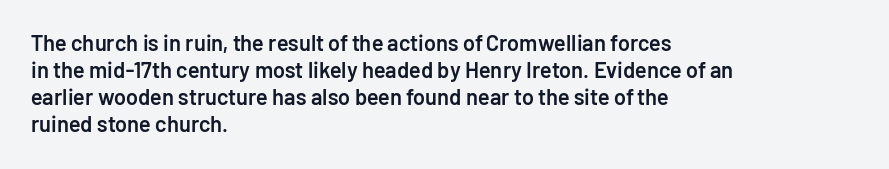
The gap between lines stays unmarked. Casual observation: everything's shoved over to the left. The glyphs have the mass of a demibold cut, below bold. The lettering stays uniformly vertical, giving the passage a roman look. Honestly, the letter spacing is just normal — you wouldn't notice it.
